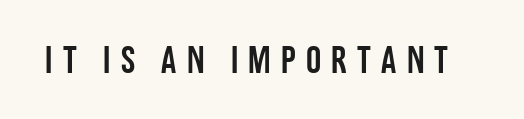
{"serif": "no", "italic": "no", "width": "condensed", "stroke_contrast": "low", "x_height": "large", "monospaced": "no", "underline": "no", "letter_spacing": "wide", "letter_spacing_em": 0.27, "glyph_px": 38}
